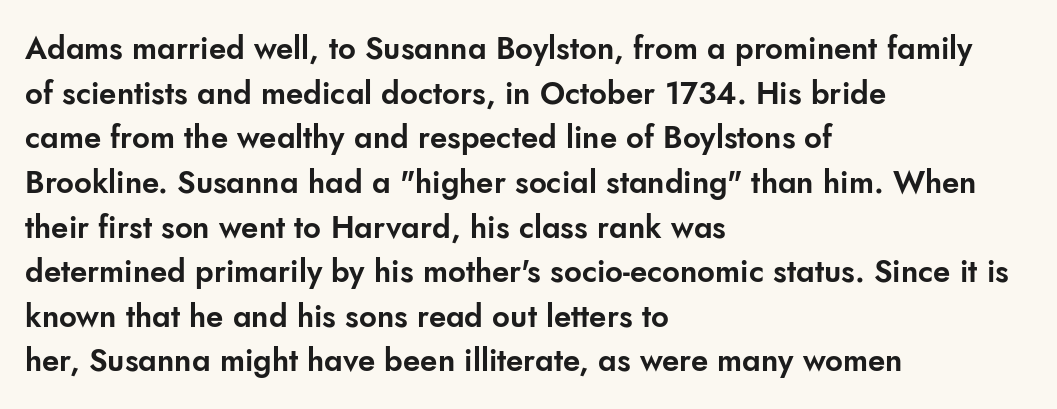
Q: Is the text italic (slanted)? A: No, it is upright.
Q: Is the typeface a serif or a sans-serif typeface? A: Sans-serif.
Q: Is the text underlined? A: No.
Q: How is the paragraph aligned? A: Left-aligned.
Q: Is the spacing between letters normal or unusually wide? A: Normal.
Q: Is the spacing between lines tight, normal or loose? A: Normal.
Q: Width (condensed, normal, or wide)? A: Normal.
Q: Stroke contrast? A: Low.
Q: x-height? A: Small.
Q: Monospaced? A: No.
